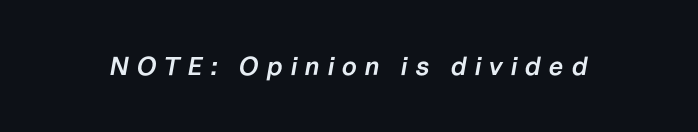
{"italic": "yes", "lean": "right", "slant_degrees": 10, "bold": "semi", "underline": "no", "letter_spacing": "wide", "letter_spacing_em": 0.29, "glyph_px": 26}
